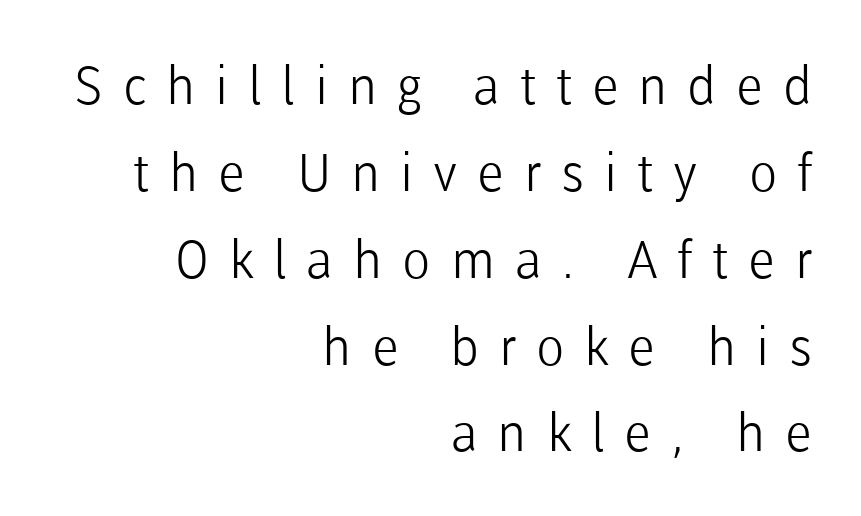
{"serif": "no", "italic": "no", "bold": "no", "weight": "light", "width": "normal", "stroke_contrast": "low", "x_height": "medium", "monospaced": "no", "underline": "no", "align": "right", "line_spacing": "normal", "line_spacing_ratio": 1.67, "letter_spacing": "wide", "letter_spacing_em": 0.38, "glyph_px": 52}
